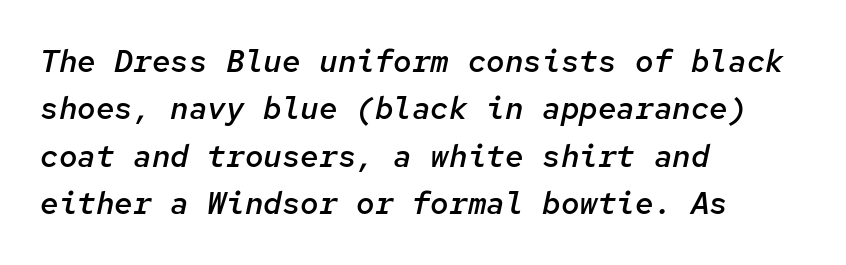
{"italic": "yes", "lean": "right", "slant_degrees": 12, "bold": "semi", "weight": "semibold", "width": "normal", "stroke_contrast": "low", "x_height": "medium", "monospaced": "yes", "underline": "no", "align": "left", "line_spacing": "normal", "line_spacing_ratio": 1.53, "letter_spacing": "normal", "letter_spacing_em": 0.0, "glyph_px": 31}
